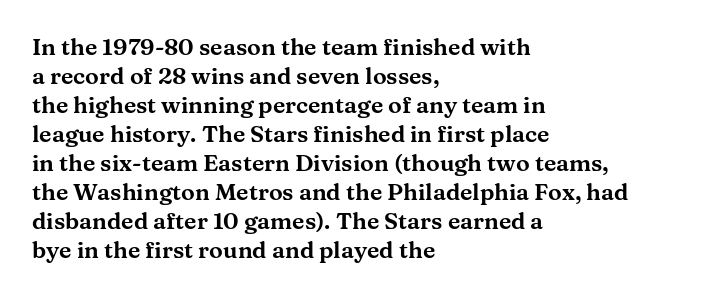
Q: Is the text italic (slanted)? A: No, it is upright.
Q: Is the text underlined? A: No.
Q: How is the paragraph aligned? A: Left-aligned.
Q: Is the spacing between letters normal or unusually wide? A: Normal.
Q: Is the spacing between lines tight, normal or loose? A: Normal.
